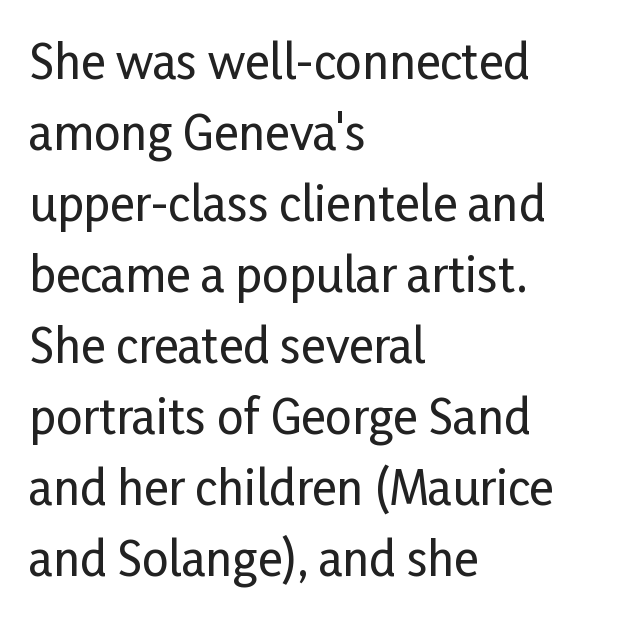
{"serif": "no", "italic": "no", "width": "condensed", "stroke_contrast": "low", "x_height": "medium", "monospaced": "no", "underline": "no", "align": "left", "line_spacing": "normal", "line_spacing_ratio": 1.51, "letter_spacing": "normal", "letter_spacing_em": 0.0, "glyph_px": 47}
